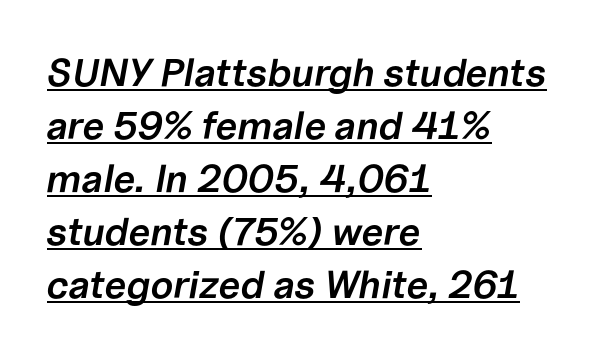
{"italic": "yes", "lean": "right", "slant_degrees": 10, "bold": "semi", "weight": "semibold", "width": "normal", "stroke_contrast": "low", "x_height": "medium", "monospaced": "no", "underline": "yes", "align": "left", "line_spacing": "normal", "line_spacing_ratio": 1.36, "letter_spacing": "normal", "letter_spacing_em": 0.0, "glyph_px": 39}
